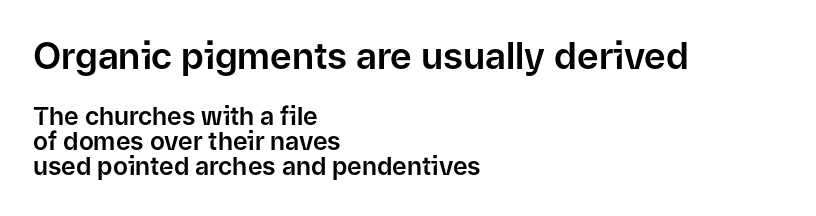
{"serif": "no", "italic": "no", "width": "normal", "stroke_contrast": "low", "x_height": "medium", "monospaced": "no", "underline": "no", "align": "left", "line_spacing": "tight", "line_spacing_ratio": 1.01, "letter_spacing": "normal", "letter_spacing_em": 0.0, "larger_block": "first", "size_ratio": 1.48, "glyph_px": 37}
